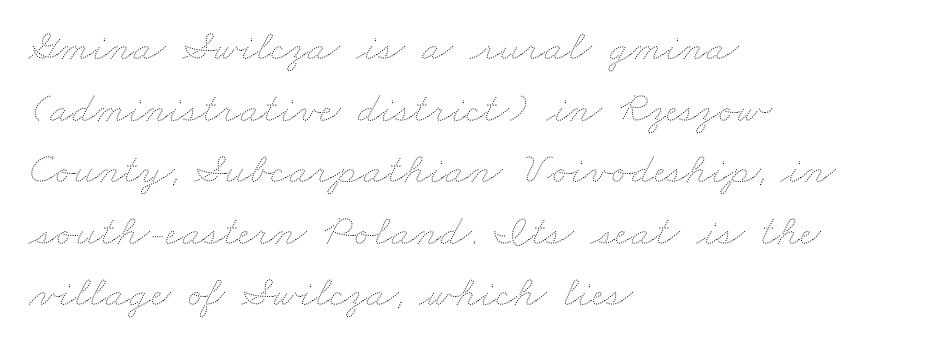
Rule under the text: the space is simply empty. The passage is arranged the way most books set body copy — flush left. Quick note: interline space is typical. Nothing unusual about the tracking: characters are spaced as the font intends.
